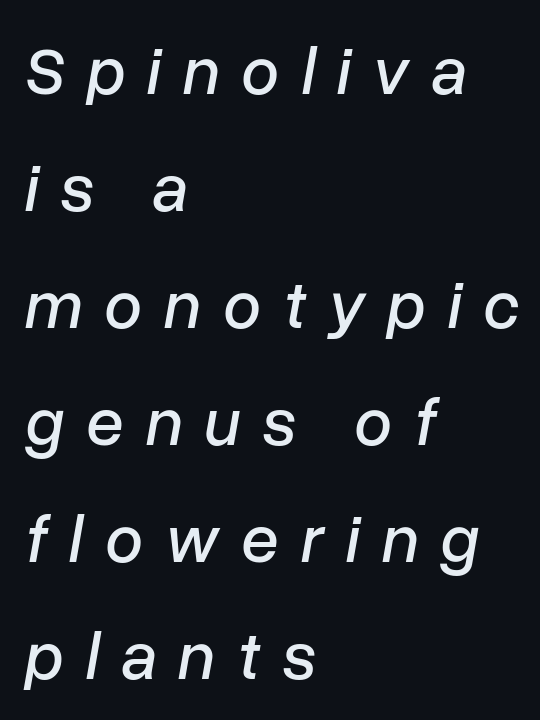
{"italic": "yes", "lean": "right", "slant_degrees": 10, "width": "normal", "stroke_contrast": "low", "x_height": "medium", "monospaced": "no", "underline": "no", "align": "left", "line_spacing_ratio": 1.72, "letter_spacing": "wide", "letter_spacing_em": 0.32, "glyph_px": 68}
